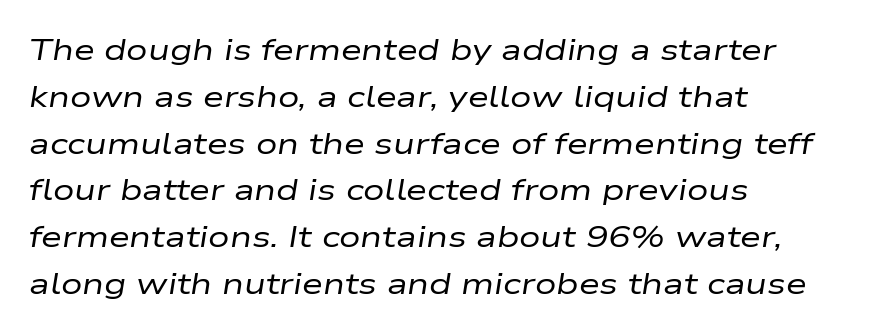
{"italic": "yes", "lean": "right", "slant_degrees": 9, "bold": "no", "weight": "regular", "width": "wide", "stroke_contrast": "low", "x_height": "medium", "monospaced": "no", "underline": "no", "align": "left", "line_spacing": "normal", "line_spacing_ratio": 1.56, "letter_spacing": "normal", "letter_spacing_em": 0.0, "glyph_px": 30}
